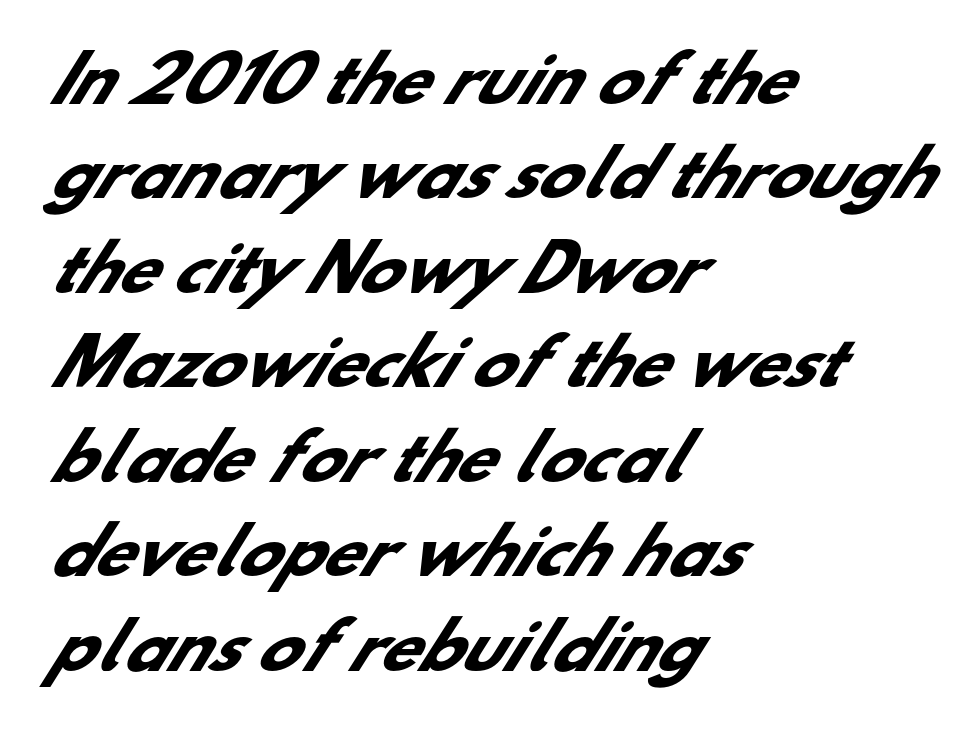
The image shows 63 px heavy sans-serif type; set left-aligned, normal line spacing (1.5x), normal letter spacing, not underlined; low stroke contrast and a small x-height.
